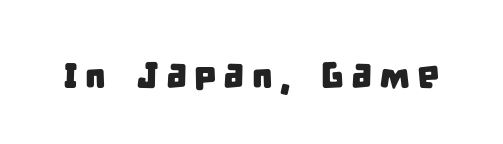
{"serif": "no", "width": "condensed", "stroke_contrast": "low", "x_height": "large", "monospaced": "no", "underline": "no", "glyph_px": 36}
